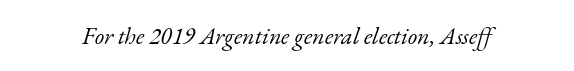
Q: Is the text bold? A: No.
Q: Is the text italic (slanted)? A: Yes, it leans right by about 17 degrees.
Q: Is the text underlined? A: No.
Q: Is the spacing between letters normal or unusually wide? A: Normal.
